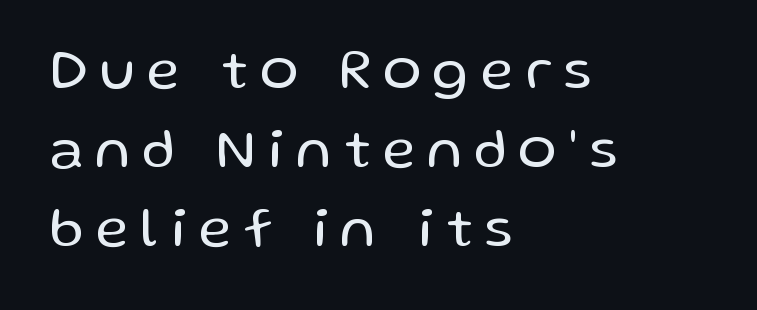
Q: Is the text bold? A: No.
Q: Is the text italic (slanted)? A: No, it is upright.
Q: Is the typeface a serif or a sans-serif typeface? A: Sans-serif.
Q: Is the text underlined? A: No.
Q: How is the paragraph aligned? A: Left-aligned.
Q: Is the spacing between letters normal or unusually wide? A: Unusually wide.
Q: Is the spacing between lines tight, normal or loose? A: Normal.
Q: Width (condensed, normal, or wide)? A: Normal.
Q: Stroke contrast? A: Low.
Q: x-height? A: Medium.
Q: Monospaced? A: No.
